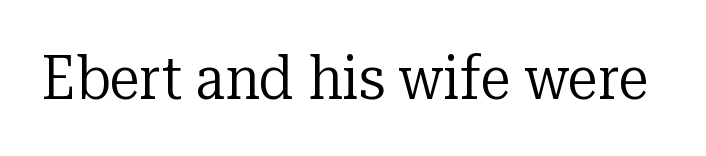
{"serif": "yes", "italic": "no", "bold": "no", "weight": "regular", "width": "normal", "stroke_contrast": "low", "x_height": "medium", "monospaced": "no", "underline": "no", "letter_spacing": "normal", "letter_spacing_em": 0.0, "glyph_px": 61}
